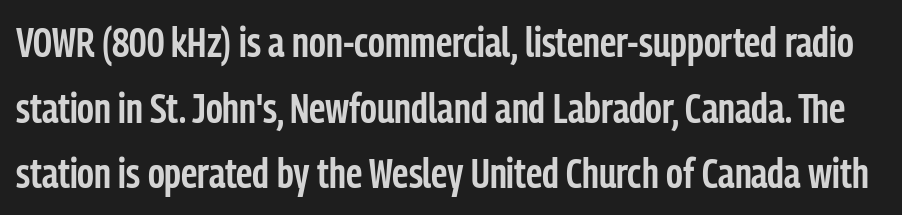
Q: Is the text bold? A: Semi-bold.
Q: Is the text italic (slanted)? A: No, it is upright.
Q: Is the typeface a serif or a sans-serif typeface? A: Sans-serif.
Q: Is the text underlined? A: No.
Q: Is the spacing between letters normal or unusually wide? A: Normal.
Q: Is the spacing between lines tight, normal or loose? A: Normal.
Q: Width (condensed, normal, or wide)? A: Condensed.
Q: Stroke contrast? A: Low.
Q: x-height? A: Medium.
Q: Monospaced? A: No.
